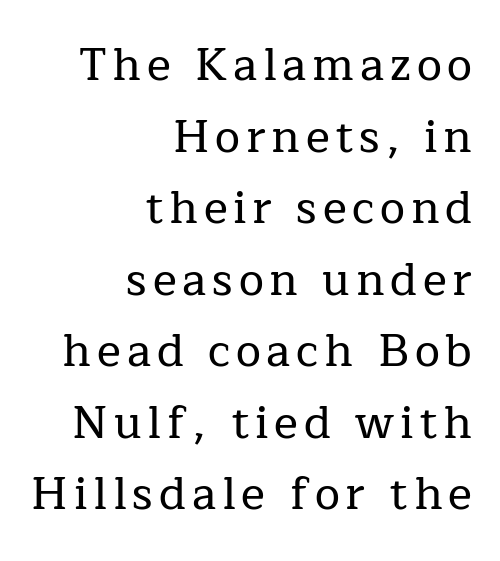
{"serif": "yes", "italic": "no", "width": "normal", "stroke_contrast": "low", "x_height": "medium", "monospaced": "no", "underline": "no", "align": "right", "line_spacing": "normal", "line_spacing_ratio": 1.59, "glyph_px": 45}
